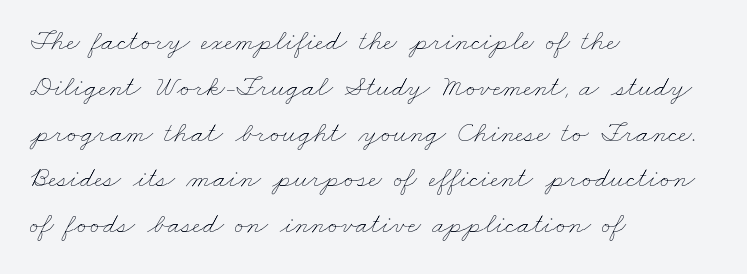
Q: Is the text bold? A: No.
Q: Is the text underlined? A: No.
Q: How is the paragraph aligned? A: Left-aligned.
Q: Is the spacing between letters normal or unusually wide? A: Normal.
Q: Is the spacing between lines tight, normal or loose? A: Normal.
Q: Width (condensed, normal, or wide)? A: Wide.
Q: Stroke contrast? A: Low.
Q: x-height? A: Small.
Q: Monospaced? A: No.
